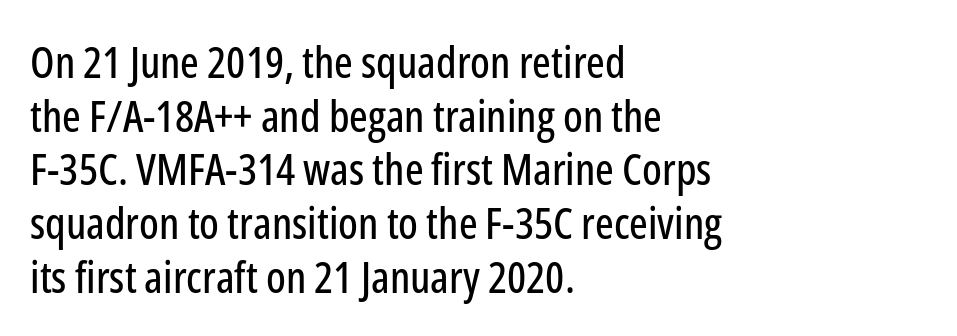
{"serif": "no", "italic": "no", "width": "condensed", "stroke_contrast": "low", "x_height": "medium", "monospaced": "no", "underline": "no", "align": "left", "line_spacing_ratio": 1.22, "letter_spacing": "normal", "letter_spacing_em": 0.0, "glyph_px": 44}
